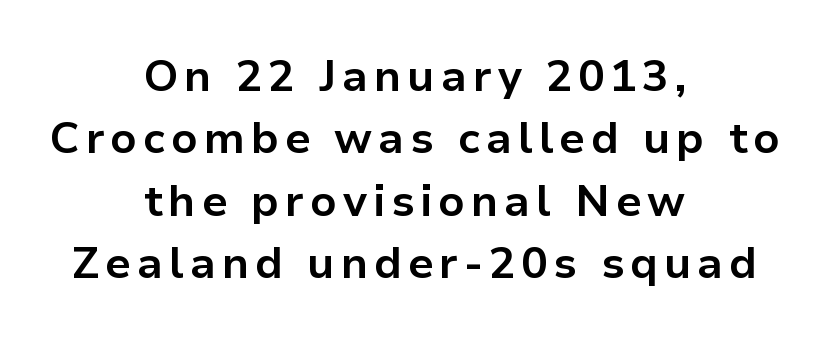
{"serif": "no", "italic": "no", "bold": "yes", "weight": "bold", "width": "normal", "stroke_contrast": "low", "x_height": "medium", "monospaced": "no", "underline": "no", "align": "center", "line_spacing": "normal", "line_spacing_ratio": 1.42, "glyph_px": 44}
